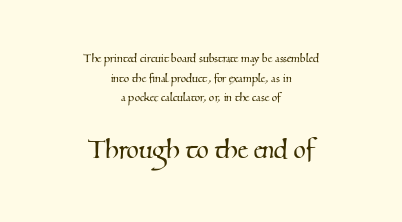
The image shows 32 px serif type; set centered, normal line spacing (1.41x), normal letter spacing, not underlined; the second (bottom) block is 2.29x larger; medium stroke contrast and a small x-height.
